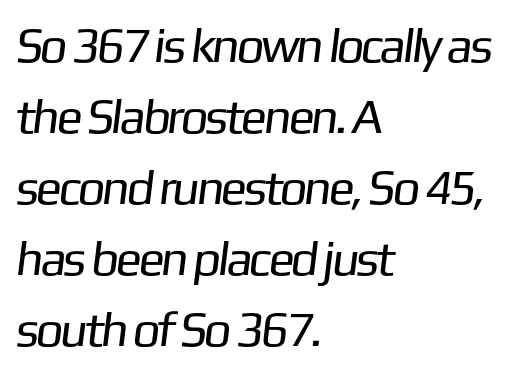
Letters have the restrained weight of plain body copy at most. Looks like regular typesetting: each glyph gets only the width it needs. A typesetter would label this face a sans. These lines sit exactly where default settings would place them.
